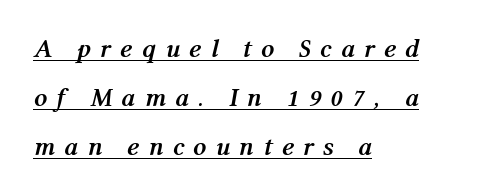
{"italic": "yes", "lean": "right", "slant_degrees": 12, "bold": "yes", "underline": "yes", "align": "left", "line_spacing_ratio": 1.88, "letter_spacing": "wide", "letter_spacing_em": 0.35, "glyph_px": 26}
